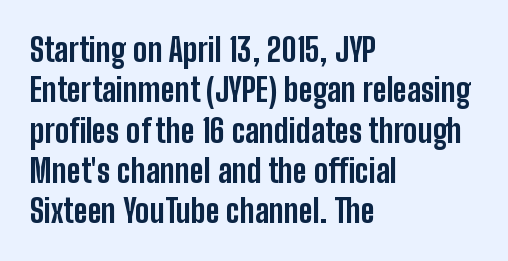
Q: Is the text bold? A: Yes.
Q: Is the text italic (slanted)? A: No, it is upright.
Q: Is the typeface a serif or a sans-serif typeface? A: Sans-serif.
Q: Is the text underlined? A: No.
Q: How is the paragraph aligned? A: Left-aligned.
Q: Is the spacing between letters normal or unusually wide? A: Normal.
Q: Is the spacing between lines tight, normal or loose? A: Normal.
Q: Width (condensed, normal, or wide)? A: Condensed.
Q: Stroke contrast? A: Low.
Q: x-height? A: Medium.
Q: Monospaced? A: No.
